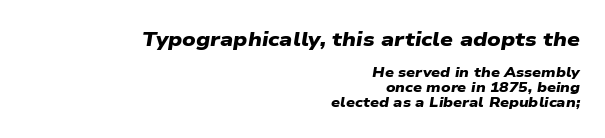
{"bold": "yes", "underline": "no", "align": "right", "line_spacing": "tight", "line_spacing_ratio": 1.07, "letter_spacing": "normal", "letter_spacing_em": 0.0, "larger_block": "first", "size_ratio": 1.43, "glyph_px": 20}
